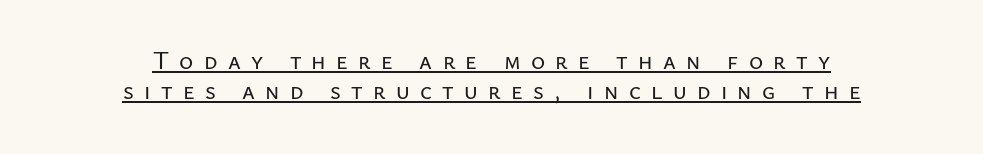
Q: Is the text italic (slanted)? A: No, it is upright.
Q: Is the text underlined? A: Yes.
Q: How is the paragraph aligned? A: Centered.
Q: Is the spacing between letters normal or unusually wide? A: Unusually wide.
Q: Is the spacing between lines tight, normal or loose? A: Normal.
